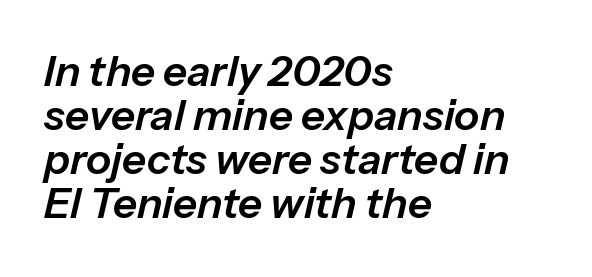
The image shows 42 px text type, italic (leaning right); set left-aligned, tight line spacing (1.05x), normal letter spacing, not underlined; low stroke contrast and a medium x-height.
